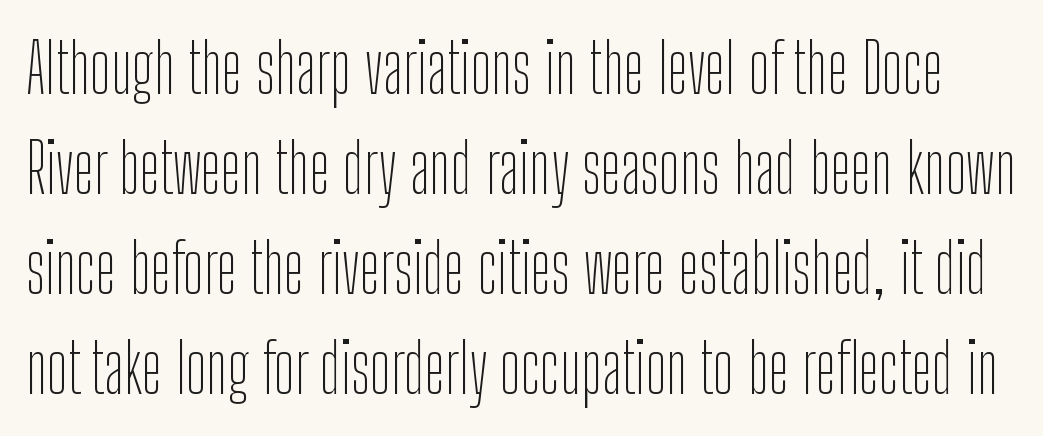
{"serif": "no", "italic": "no", "bold": "no", "weight": "thin", "width": "condensed", "stroke_contrast": "low", "x_height": "medium", "monospaced": "no", "underline": "no", "line_spacing": "normal", "line_spacing_ratio": 1.45, "letter_spacing": "normal", "letter_spacing_em": 0.0, "glyph_px": 69}
